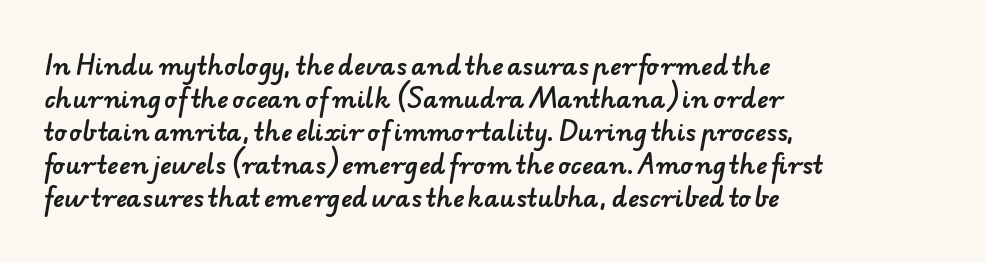
Honestly, there is no underline to notice here at all. The lines in this sample share a left origin and differ only in where they stop. The passage shown has conventional tracking throughout. Interline gaps are of average width in this sample.
